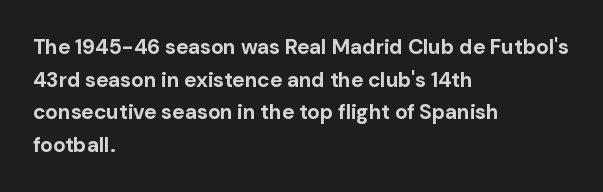
The image shows 21 px bold type, upright; set left-aligned, normal line spacing (1.55x), normal letter spacing, not underlined.
